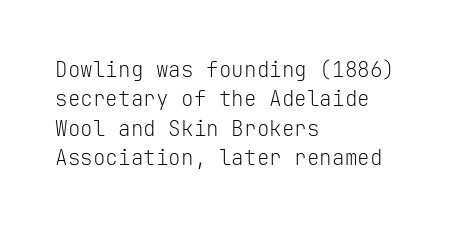
A clean baseline with only descenders dipping below it. If you drew a line through each stem, it would be perfectly vertical. Honestly, the row spacing looks completely unremarkable. Is this a heavy cut? Hardly; it is regular or lighter.
